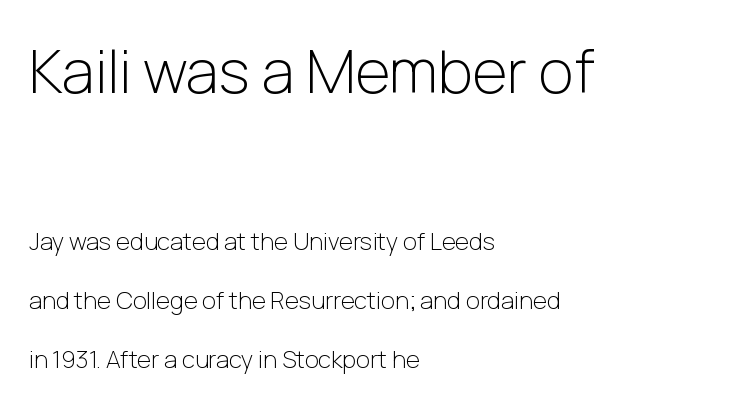
The image shows 60 px light sans-serif type, upright; set left-aligned, loose line spacing (2.45x), normal letter spacing, not underlined; the first (top) block is 2.5x larger; low stroke contrast and a medium x-height.
